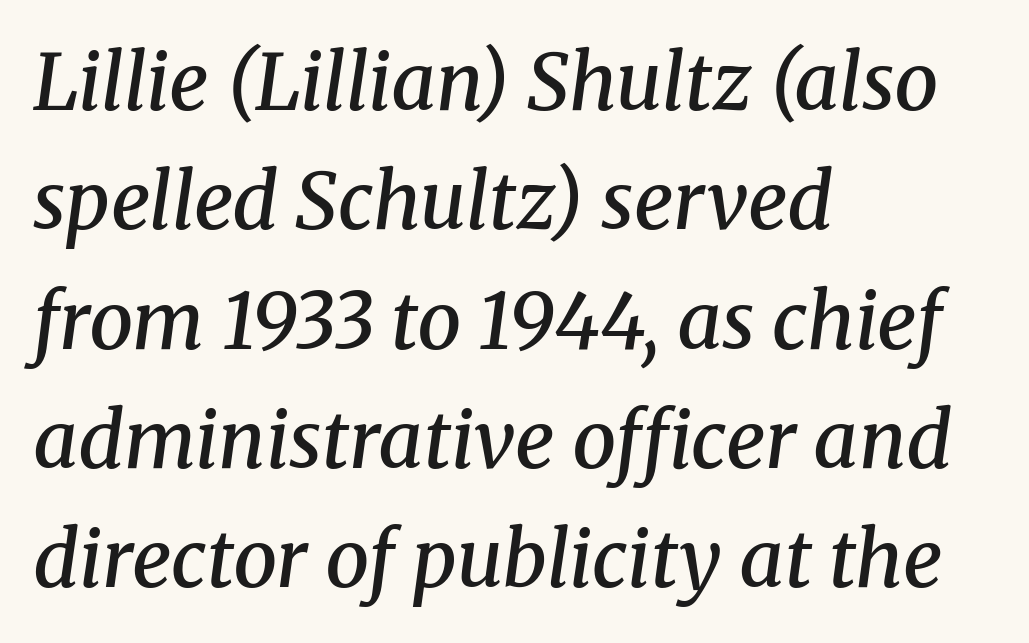
The image shows 78 px semibold serif type, italic (leaning right); set left-aligned, normal line spacing (1.53x), normal letter spacing, not underlined; medium stroke contrast and a medium x-height.
